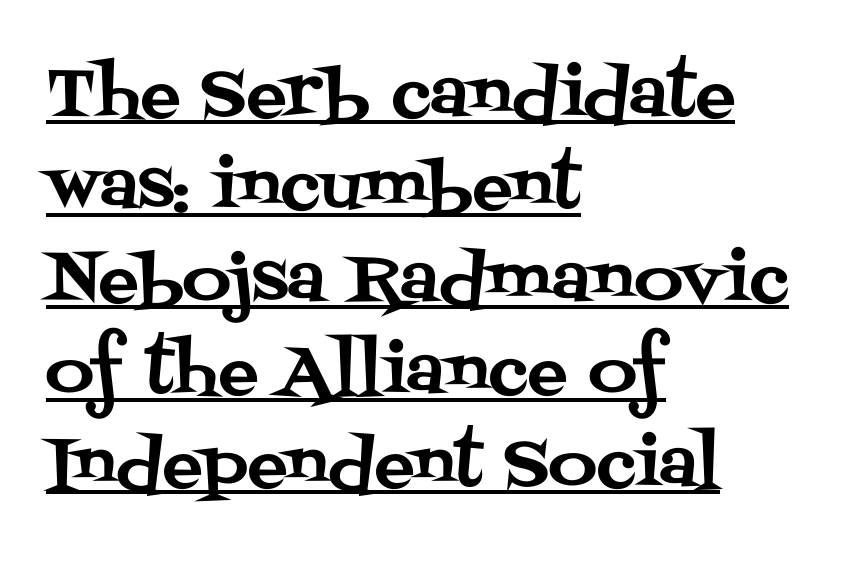
The image shows 67 px serif type, upright; set left-aligned, normal line spacing (1.38x), normal letter spacing, underlined; medium stroke contrast and a large x-height.
